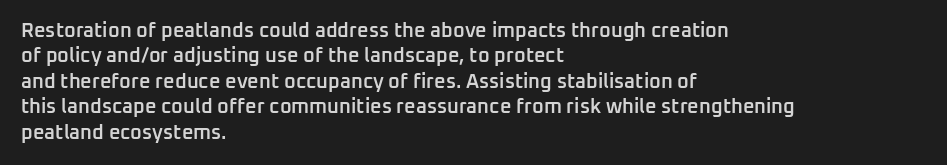
Q: Is the text bold? A: Semi-bold.
Q: Is the text italic (slanted)? A: No, it is upright.
Q: Is the text underlined? A: No.
Q: How is the paragraph aligned? A: Left-aligned.
Q: Is the spacing between letters normal or unusually wide? A: Normal.
Q: Is the spacing between lines tight, normal or loose? A: Normal.
